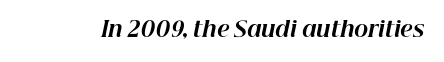
Underlining? Definitely not there. The glyphs have the mass of a bold cut. Is the letter spacing exaggerated? No — it looks like the ordinary default. Slant detected: the letters are inclined.
